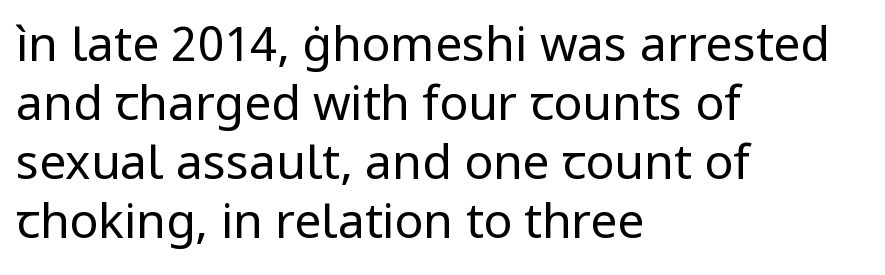
Every row of glyphs begins at an identical x-position on the left. The glyphs are unaccompanied by any horizontal stroke below them. Nope, no serifs anywhere on these letters. This sample has the flowing, uneven cadence of proportional lettering.
